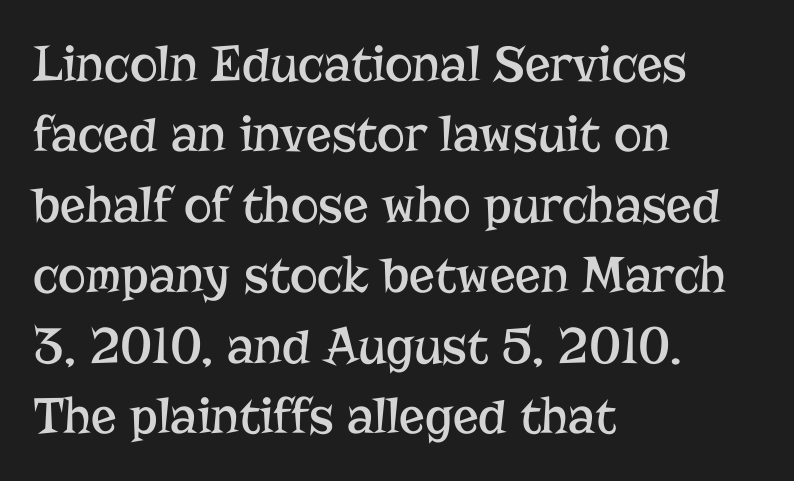
The image shows 53 px regular-weight serif type, upright; set left-aligned, normal line spacing (1.33x), normal letter spacing, not underlined; low stroke contrast and a medium x-height.
